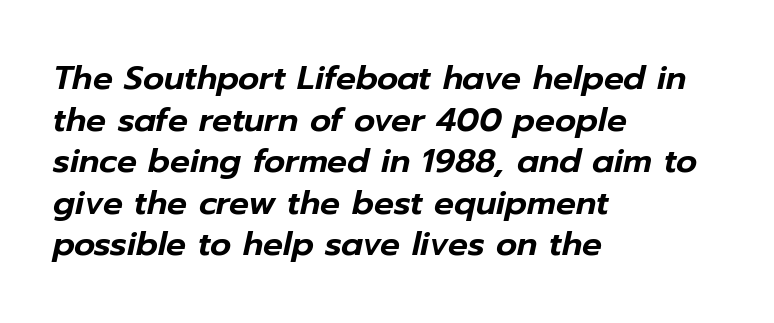
Q: Is the text italic (slanted)? A: Yes, it leans right by about 12 degrees.
Q: Is the text underlined? A: No.
Q: How is the paragraph aligned? A: Left-aligned.
Q: Is the spacing between letters normal or unusually wide? A: Normal.
Q: Is the spacing between lines tight, normal or loose? A: Normal.
Q: Width (condensed, normal, or wide)? A: Normal.
Q: Stroke contrast? A: Low.
Q: x-height? A: Medium.
Q: Monospaced? A: No.
